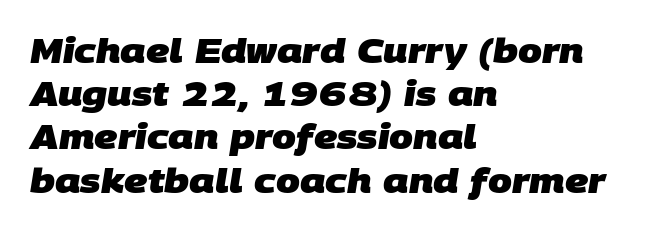
{"serif": "no", "bold": "yes", "weight": "heavy", "width": "normal", "stroke_contrast": "low", "x_height": "large", "monospaced": "no", "underline": "no", "align": "left", "line_spacing": "normal", "line_spacing_ratio": 1.27, "letter_spacing": "normal", "letter_spacing_em": 0.0, "glyph_px": 34}
